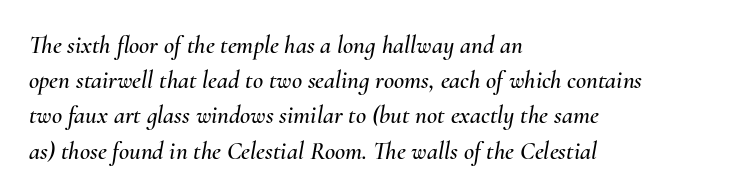
Every row of glyphs begins at an identical x-position on the left. The vertical gap from one line to the next is medium. Bare-footed words on every line. Characters follow at the spacing the type designer built in.
